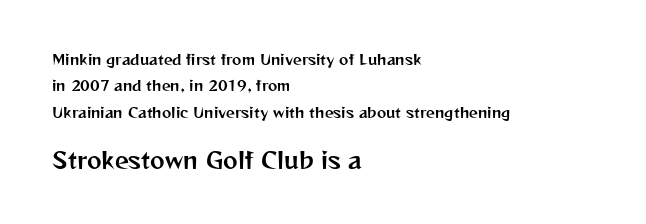
Q: Is the text italic (slanted)? A: No, it is upright.
Q: Is the text underlined? A: No.
Q: How is the paragraph aligned? A: Left-aligned.
Q: Is the spacing between letters normal or unusually wide? A: Normal.
Q: Which block of text is set in a larger size, the first (top) or the second (bottom)? A: The second (bottom) one.
